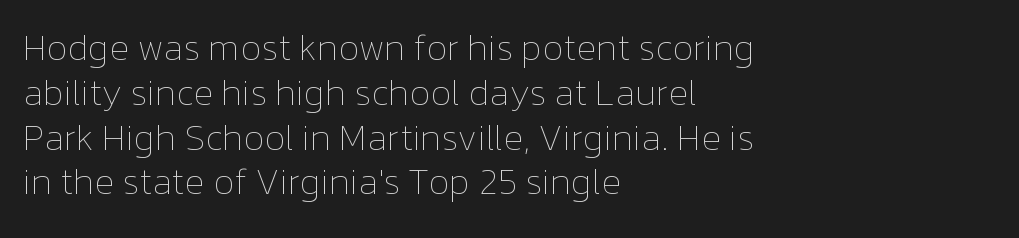
The image shows 37 px thin type, upright; set left-aligned, line spacing 1.21x, normal letter spacing, not underlined; low stroke contrast and a medium x-height.
